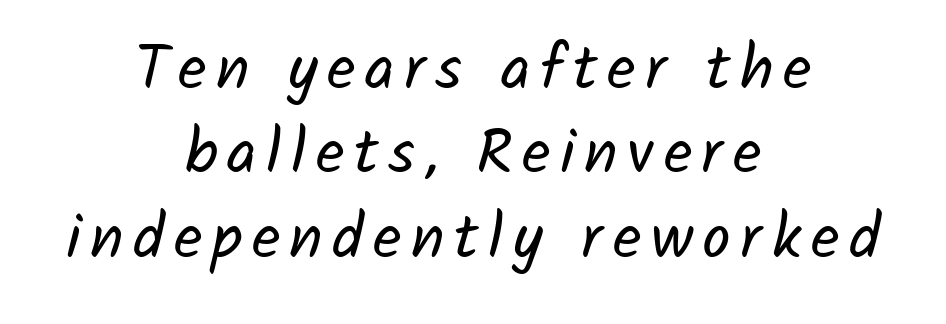
Where is the straight margin? There isn't one; the lines are centered. One glance says typical: line gaps are just what's usual. The string is rendered with underlining switched off. Vertical stems look standard width or narrower in stroke.
